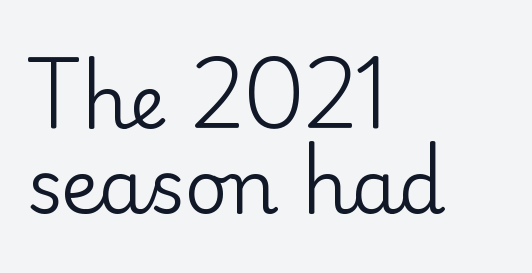
Default kerning and tracking; the words read as compact shapes. No word sits above an underline. Compared with typical paragraphs, the rows here are closer together. A typesetter would call this proportional, since set widths differ per character.
